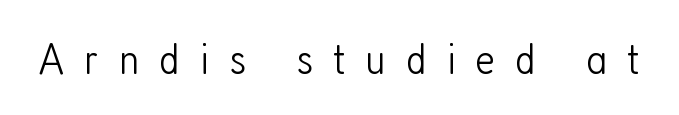
Rendered with straight, roman letterforms. Do the characters align in a grid? No, the font is proportional. A bare baseline throughout the passage. Is this a heavy cut? Hardly; it is regular or lighter. The passage shown is typeset with a sans-serif family. Honestly, the letter spacing is so wide it's the main thing you notice.
